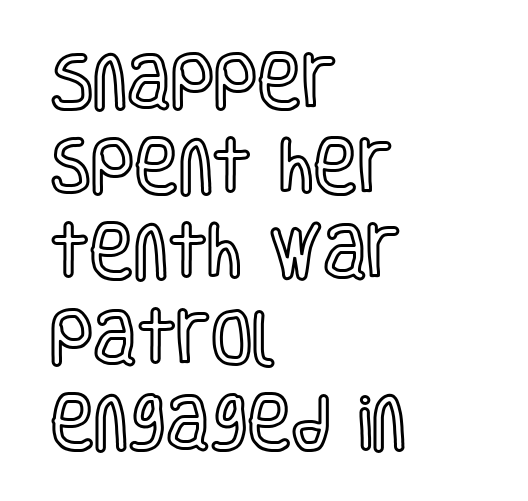
Descenders are the only things crossing below the line. This sample keeps an unexceptional amount of space between lines. Each line starts at the same left margin while the right side varies. These lines are rendered in a variable-pitch font. The line texture is even and compact thanks to regular tracking. A roman cut, with each character standing at attention.
